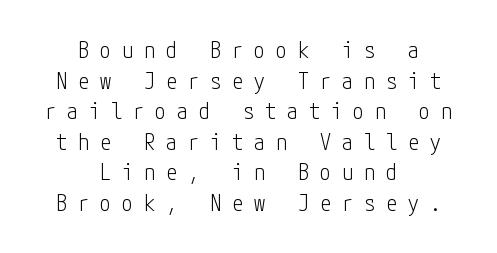
It's the straight-up-and-down kind of type. Short and long lines alike share a common midpoint. Normally led — the rows are evenly, conventionally spaced. The weight would be labelled regular, book, light, or lighter still. Check the space under the baseline: it is left empty.
